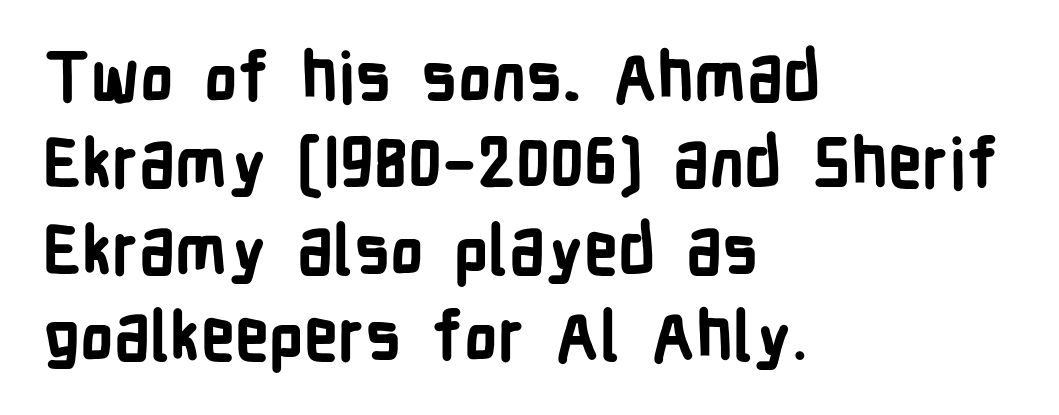
{"serif": "no", "italic": "no", "bold": "yes", "weight": "bold", "width": "condensed", "stroke_contrast": "low", "x_height": "medium", "monospaced": "no", "underline": "no", "align": "left", "line_spacing": "normal", "line_spacing_ratio": 1.27, "letter_spacing": "normal", "letter_spacing_em": 0.0, "glyph_px": 68}
